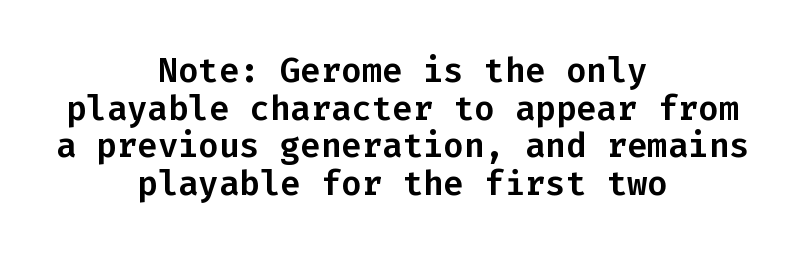
{"serif": "no", "italic": "no", "width": "normal", "stroke_contrast": "low", "x_height": "medium", "monospaced": "yes", "underline": "no", "align": "center", "line_spacing": "tight", "line_spacing_ratio": 1.11, "letter_spacing": "normal", "letter_spacing_em": 0.0, "glyph_px": 34}
